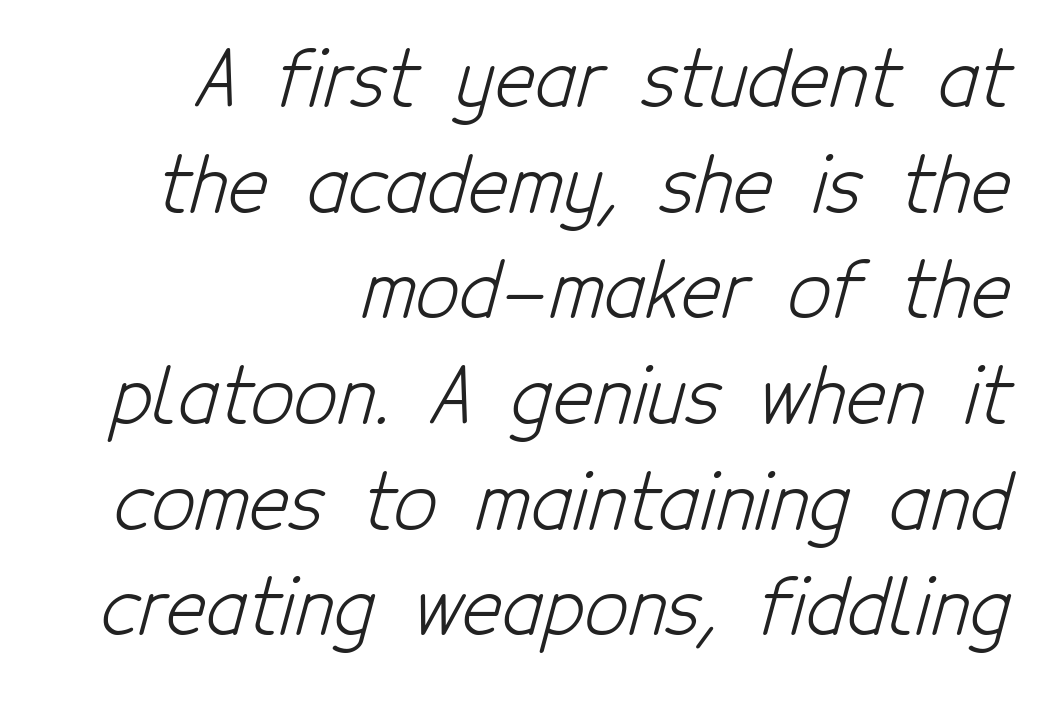
Is this a fixed-width face? No — the glyphs have proportional, varying widths. Has an underline been added? It has not. Typeset ragged left — the right edge is the straight one. The block of text has a typical density, with ordinary space between rows. The typeface chosen for these lines omits serifs.
